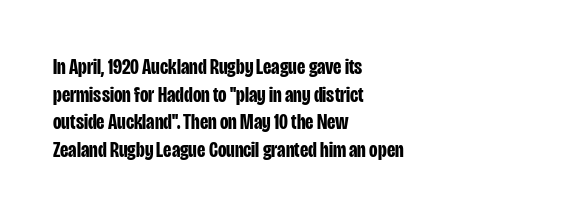
{"italic": "no", "bold": "yes", "underline": "no", "align": "left", "line_spacing": "normal", "line_spacing_ratio": 1.26, "letter_spacing": "normal", "letter_spacing_em": 0.0, "glyph_px": 22}
